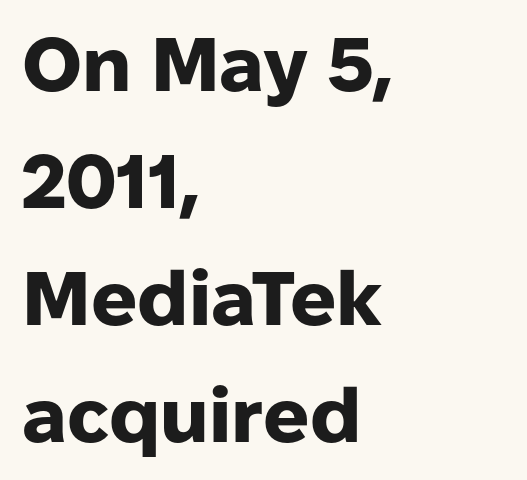
Q: Is the text bold? A: Yes.
Q: Is the text italic (slanted)? A: No, it is upright.
Q: Is the typeface a serif or a sans-serif typeface? A: Sans-serif.
Q: Is the text underlined? A: No.
Q: How is the paragraph aligned? A: Left-aligned.
Q: Is the spacing between letters normal or unusually wide? A: Normal.
Q: Is the spacing between lines tight, normal or loose? A: Normal.
Q: Width (condensed, normal, or wide)? A: Normal.
Q: Stroke contrast? A: Low.
Q: x-height? A: Medium.
Q: Monospaced? A: No.
